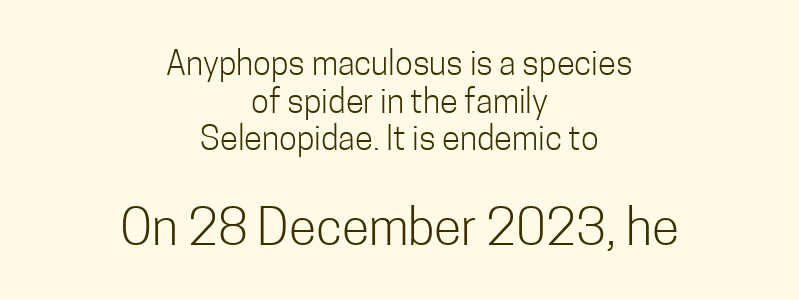
The image shows 50 px light, condensed sans-serif type, upright; set centered, tight line spacing (1.14x), normal letter spacing, not underlined; the second (bottom) block is 1.52x larger; low stroke contrast and a medium x-height.
